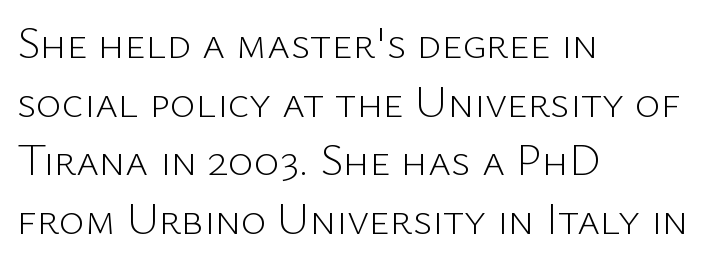
The image shows 44 px light sans-serif type, upright; set left-aligned, normal line spacing (1.33x), normal letter spacing, not underlined; low stroke contrast and a medium x-height.
